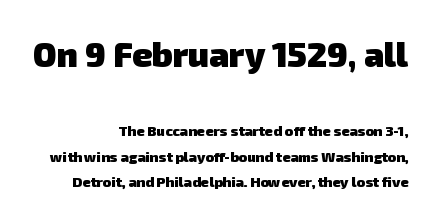
The image shows 34 px heavy sans-serif type; set right-aligned, line spacing 1.82x, normal letter spacing, not underlined; the first (top) block is 2.43x larger; low stroke contrast and a medium x-height.
